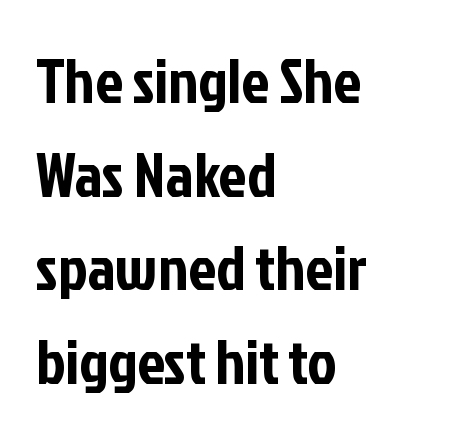
{"serif": "no", "italic": "no", "width": "condensed", "stroke_contrast": "low", "x_height": "medium", "monospaced": "no", "underline": "no", "align": "left", "line_spacing": "normal", "line_spacing_ratio": 1.51, "letter_spacing": "normal", "letter_spacing_em": 0.0, "glyph_px": 62}
